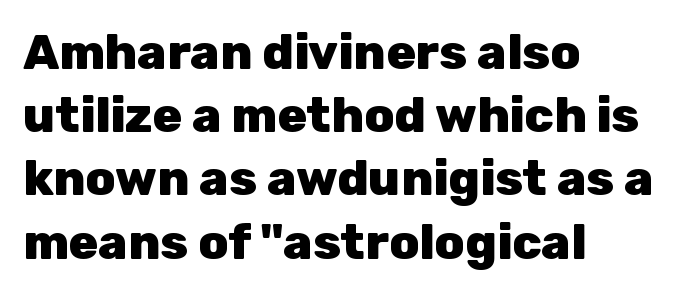
{"serif": "no", "italic": "no", "bold": "yes", "weight": "heavy", "width": "normal", "stroke_contrast": "low", "x_height": "medium", "monospaced": "no", "underline": "no", "align": "left", "line_spacing": "normal", "line_spacing_ratio": 1.29, "letter_spacing": "normal", "letter_spacing_em": 0.0, "glyph_px": 49}
